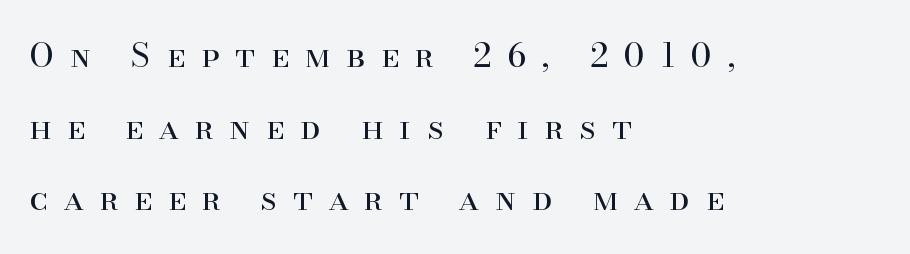
{"serif": "yes", "italic": "no", "bold": "no", "weight": "regular", "width": "normal", "stroke_contrast": "high", "x_height": "small", "monospaced": "no", "underline": "no", "align": "left", "line_spacing": "loose", "line_spacing_ratio": 2.17, "letter_spacing": "wide", "letter_spacing_em": 0.49, "glyph_px": 33}
